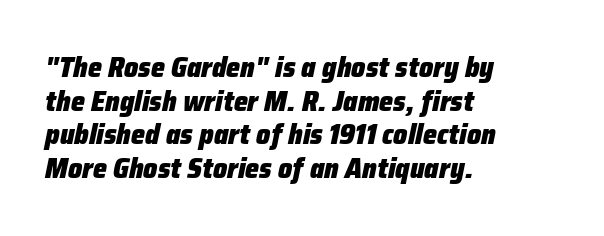
The image shows 28 px heavy type, italic (leaning right); set left-aligned, line spacing 1.2x, normal letter spacing, not underlined; low stroke contrast and a medium x-height.
